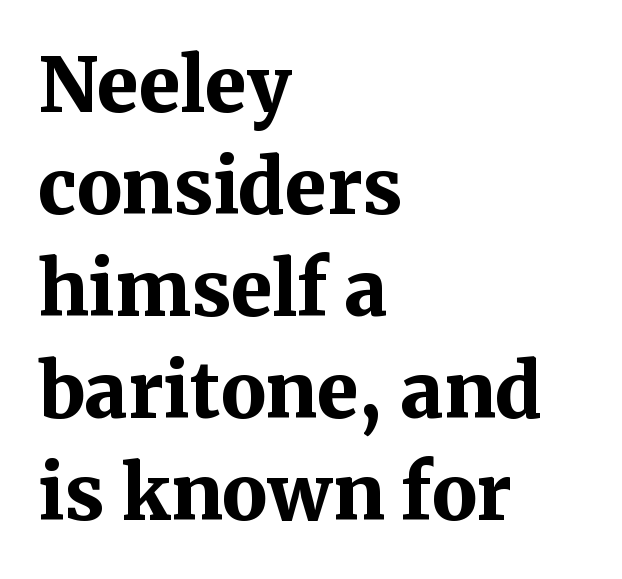
The image shows 75 px bold serif type, upright; set left-aligned, normal line spacing (1.36x), normal letter spacing, not underlined; medium stroke contrast and a medium x-height.
